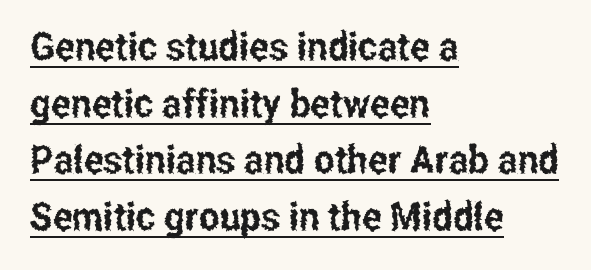
The image shows 39 px condensed sans-serif type, upright; set left-aligned, normal line spacing (1.45x), normal letter spacing, underlined; low stroke contrast and a medium x-height.
